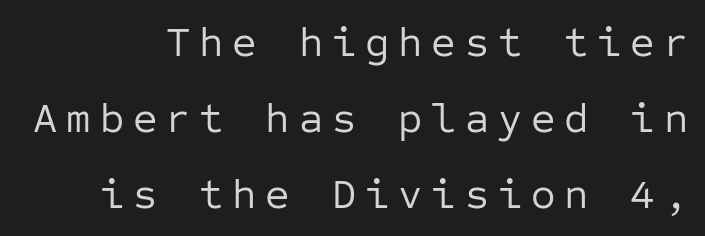
The image shows 42 px regular-weight sans-serif type, upright, monospaced; set right-aligned, line spacing 1.81x, unusually wide letter spacing (+0.21 em), not underlined; low stroke contrast and a medium x-height.
